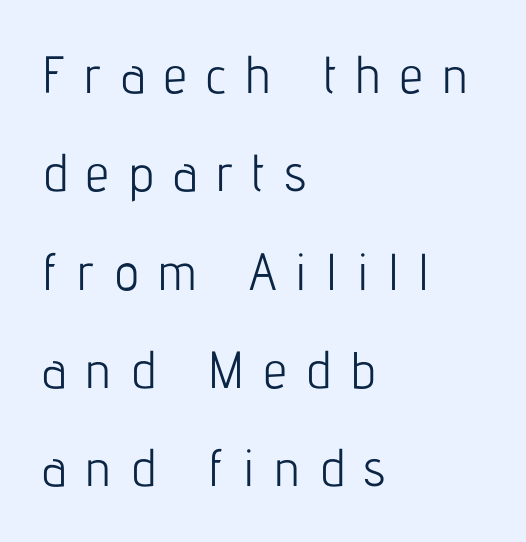
{"serif": "no", "italic": "no", "bold": "no", "weight": "light", "width": "condensed", "stroke_contrast": "low", "x_height": "medium", "monospaced": "no", "underline": "no", "align": "left", "line_spacing_ratio": 1.89, "letter_spacing": "wide", "letter_spacing_em": 0.37, "glyph_px": 52}
